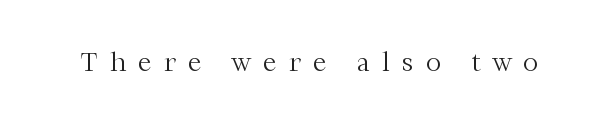
Q: Is the text bold? A: No.
Q: Is the text italic (slanted)? A: No, it is upright.
Q: Is the text underlined? A: No.
Q: Is the spacing between letters normal or unusually wide? A: Unusually wide.
